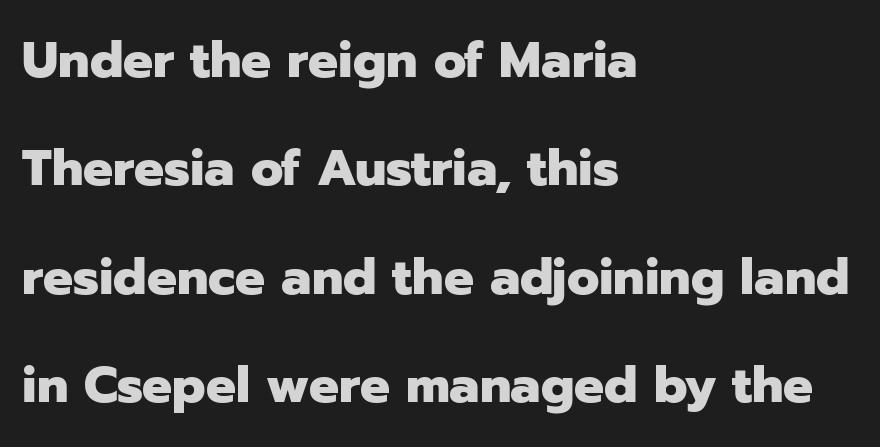
{"serif": "no", "italic": "no", "bold": "yes", "weight": "heavy", "width": "normal", "stroke_contrast": "low", "x_height": "medium", "monospaced": "no", "underline": "no", "align": "left", "line_spacing": "loose", "line_spacing_ratio": 2.17, "letter_spacing": "normal", "letter_spacing_em": 0.0, "glyph_px": 50}
